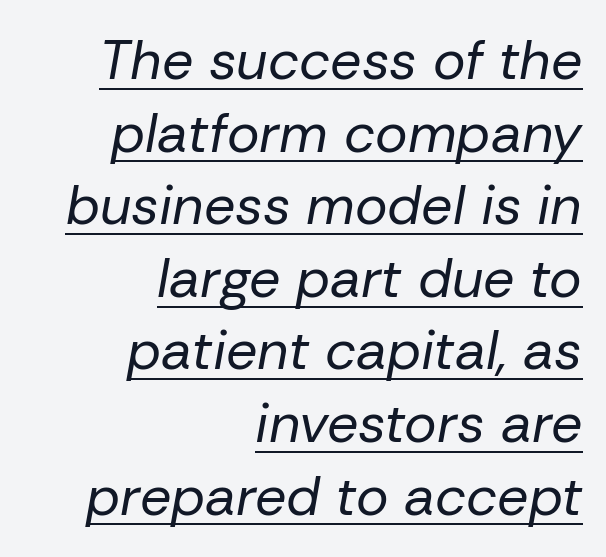
Q: Is the text bold? A: No.
Q: Is the text italic (slanted)? A: Yes, it leans right by about 10 degrees.
Q: Is the text underlined? A: Yes.
Q: How is the paragraph aligned? A: Right-aligned.
Q: Is the spacing between letters normal or unusually wide? A: Normal.
Q: Is the spacing between lines tight, normal or loose? A: Normal.
Q: Width (condensed, normal, or wide)? A: Normal.
Q: Stroke contrast? A: Low.
Q: x-height? A: Medium.
Q: Monospaced? A: No.
